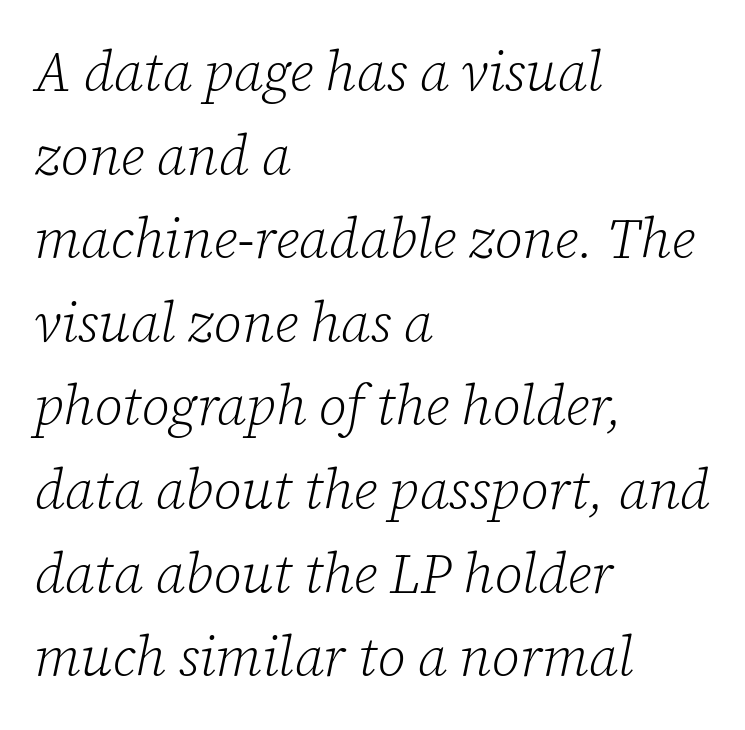
The rendering uses natural spacing where letterforms have individual widths. This reads as an unemphasized weight, regular at the heaviest. No word sits above an underline. Slanted lettering throughout.
